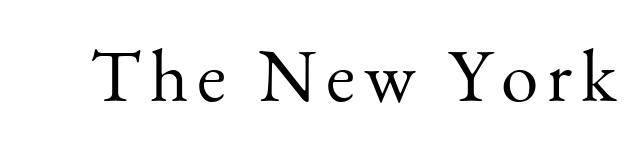
Q: Is the text bold? A: No.
Q: Is the text italic (slanted)? A: No, it is upright.
Q: Is the typeface a serif or a sans-serif typeface? A: Serif.
Q: Is the text underlined? A: No.
Q: Width (condensed, normal, or wide)? A: Normal.
Q: Stroke contrast? A: Medium.
Q: x-height? A: Small.
Q: Monospaced? A: No.
